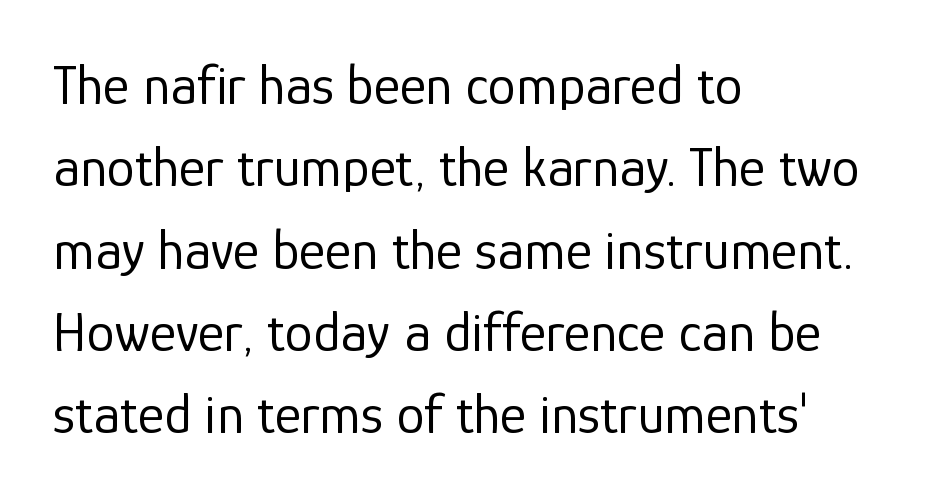
Q: Is the text bold? A: No.
Q: Is the text italic (slanted)? A: No, it is upright.
Q: Is the typeface a serif or a sans-serif typeface? A: Sans-serif.
Q: Is the text underlined? A: No.
Q: How is the paragraph aligned? A: Left-aligned.
Q: Is the spacing between letters normal or unusually wide? A: Normal.
Q: Is the spacing between lines tight, normal or loose? A: Normal.
Q: Width (condensed, normal, or wide)? A: Normal.
Q: Stroke contrast? A: Low.
Q: x-height? A: Medium.
Q: Monospaced? A: No.
